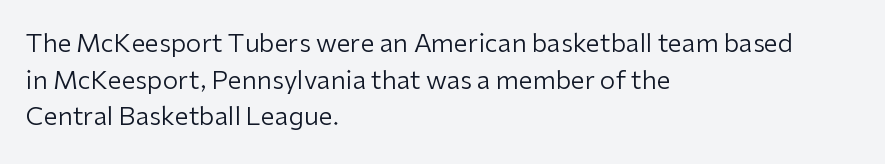
{"italic": "no", "bold": "no", "underline": "no", "align": "left", "line_spacing": "normal", "line_spacing_ratio": 1.47, "letter_spacing": "normal", "letter_spacing_em": 0.0, "glyph_px": 25}
